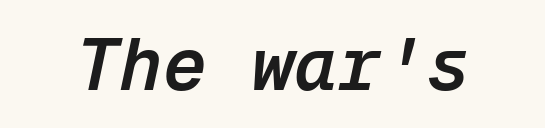
{"italic": "yes", "lean": "right", "slant_degrees": 12, "bold": "semi", "weight": "semibold", "width": "normal", "stroke_contrast": "low", "x_height": "medium", "monospaced": "yes", "underline": "no", "letter_spacing": "normal", "letter_spacing_em": 0.0, "glyph_px": 73}
